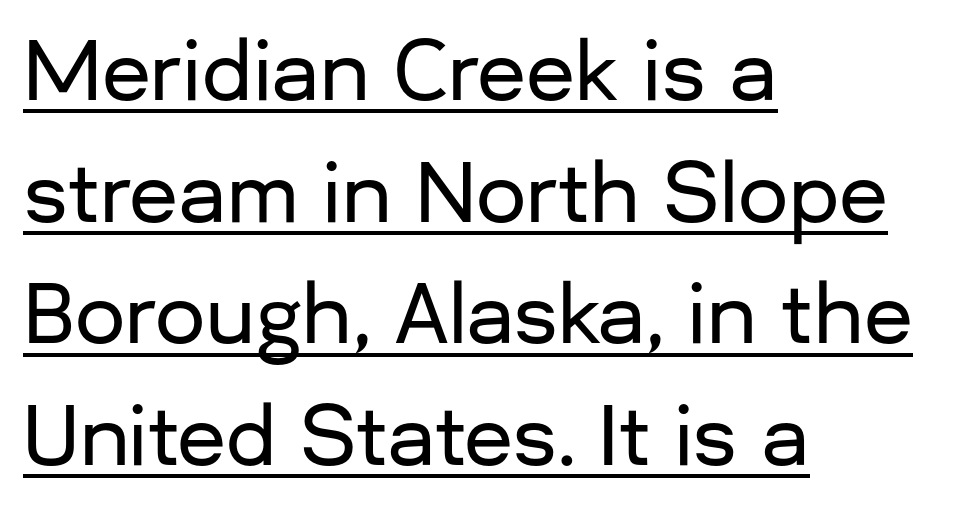
Q: Is the text italic (slanted)? A: No, it is upright.
Q: Is the typeface a serif or a sans-serif typeface? A: Sans-serif.
Q: Is the text underlined? A: Yes.
Q: How is the paragraph aligned? A: Left-aligned.
Q: Is the spacing between letters normal or unusually wide? A: Normal.
Q: Is the spacing between lines tight, normal or loose? A: Normal.
Q: Width (condensed, normal, or wide)? A: Normal.
Q: Stroke contrast? A: Low.
Q: x-height? A: Medium.
Q: Monospaced? A: No.
